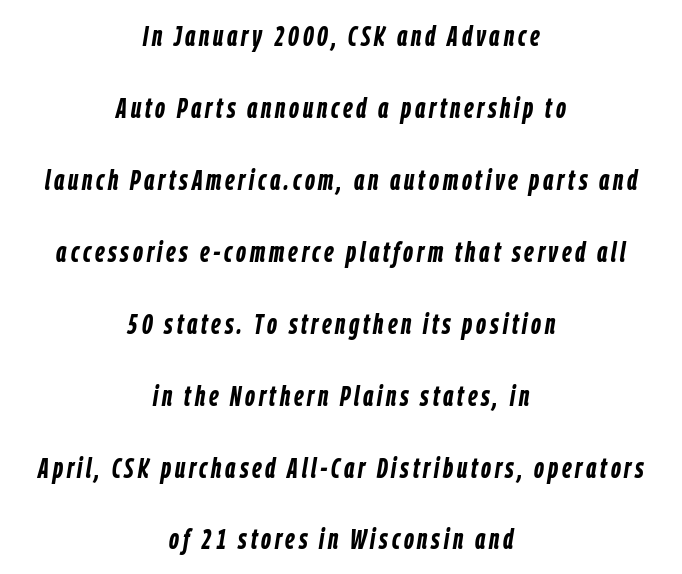
The image shows 29 px semibold, condensed type, italic (leaning right); set centered, loose line spacing (2.48x), not underlined; low stroke contrast and a medium x-height.
